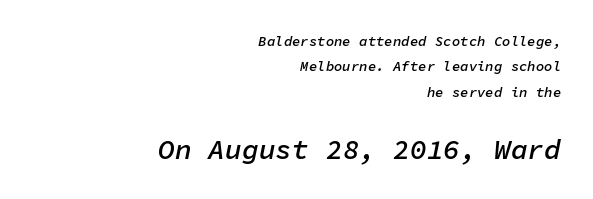
Q: Is the text bold? A: Semi-bold.
Q: Is the text italic (slanted)? A: Yes, it leans right by about 11 degrees.
Q: Is the text underlined? A: No.
Q: How is the paragraph aligned? A: Right-aligned.
Q: Is the spacing between letters normal or unusually wide? A: Normal.
Q: Which block of text is set in a larger size, the first (top) or the second (bottom)? A: The second (bottom) one.
Q: Width (condensed, normal, or wide)? A: Normal.
Q: Stroke contrast? A: Low.
Q: x-height? A: Medium.
Q: Monospaced? A: Yes.
